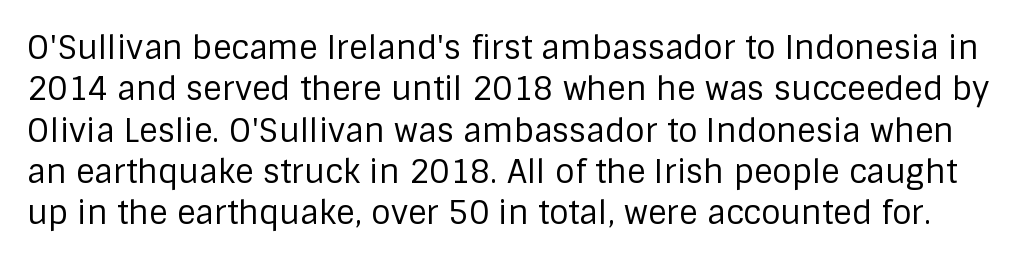
Q: Is the text bold? A: No.
Q: Is the text italic (slanted)? A: No, it is upright.
Q: Is the typeface a serif or a sans-serif typeface? A: Sans-serif.
Q: Is the text underlined? A: No.
Q: Is the spacing between letters normal or unusually wide? A: Normal.
Q: Is the spacing between lines tight, normal or loose? A: Normal.
Q: Width (condensed, normal, or wide)? A: Normal.
Q: Stroke contrast? A: Low.
Q: x-height? A: Large.
Q: Monospaced? A: No.
